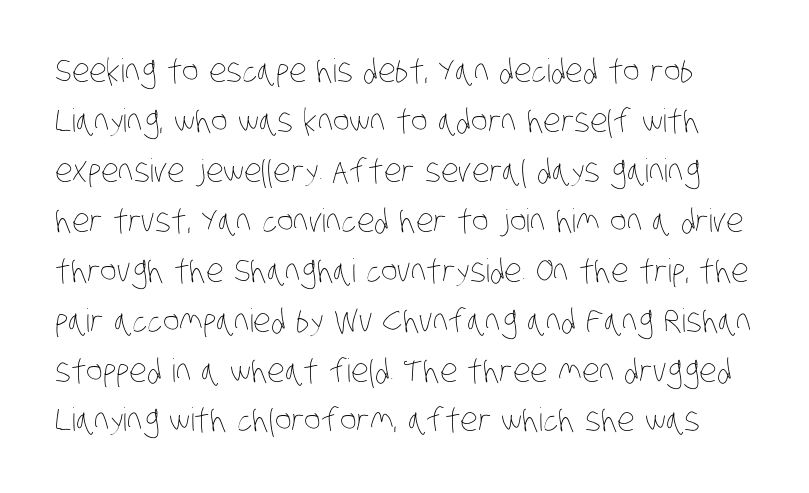
{"bold": "no", "weight": "thin", "width": "condensed", "stroke_contrast": "low", "x_height": "large", "monospaced": "no", "underline": "no", "line_spacing": "normal", "line_spacing_ratio": 1.56, "letter_spacing": "normal", "letter_spacing_em": 0.0, "glyph_px": 32}
